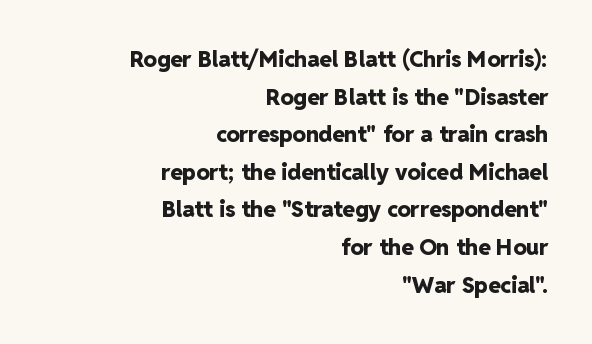
{"italic": "no", "bold": "yes", "underline": "no", "align": "right", "line_spacing_ratio": 1.71, "letter_spacing": "normal", "letter_spacing_em": 0.0, "glyph_px": 22}
